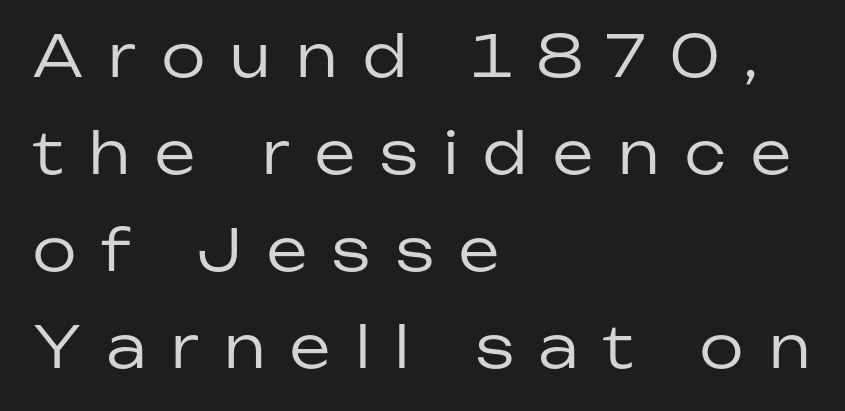
{"serif": "no", "italic": "no", "bold": "no", "weight": "regular", "width": "normal", "stroke_contrast": "low", "x_height": "medium", "monospaced": "no", "underline": "no", "align": "left", "line_spacing": "normal", "line_spacing_ratio": 1.7, "letter_spacing": "wide", "letter_spacing_em": 0.45, "glyph_px": 57}
